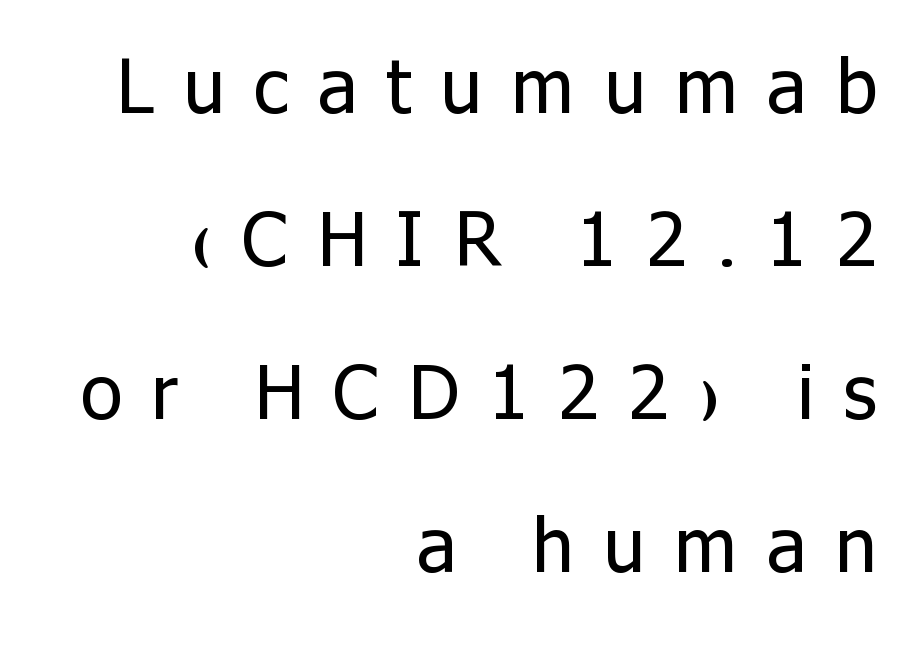
Q: Is the text bold? A: No.
Q: Is the text italic (slanted)? A: No, it is upright.
Q: Is the typeface a serif or a sans-serif typeface? A: Sans-serif.
Q: Is the text underlined? A: No.
Q: How is the paragraph aligned? A: Right-aligned.
Q: Is the spacing between letters normal or unusually wide? A: Unusually wide.
Q: Is the spacing between lines tight, normal or loose? A: Loose.
Q: Width (condensed, normal, or wide)? A: Normal.
Q: Stroke contrast? A: Low.
Q: x-height? A: Medium.
Q: Monospaced? A: No.
